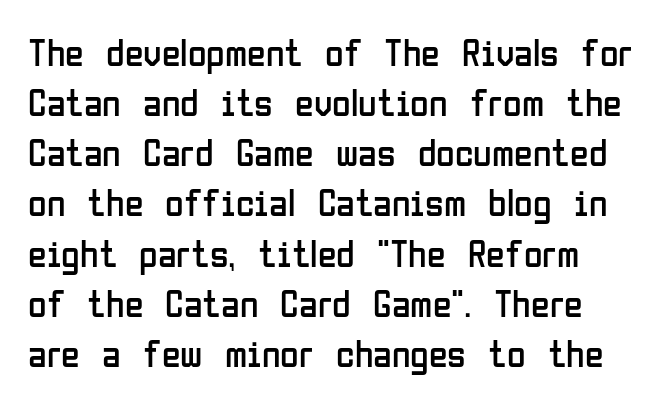
The image shows 38 px regular-weight, condensed sans-serif type, upright; set normal line spacing (1.32x), normal letter spacing, not underlined; low stroke contrast and a medium x-height.
